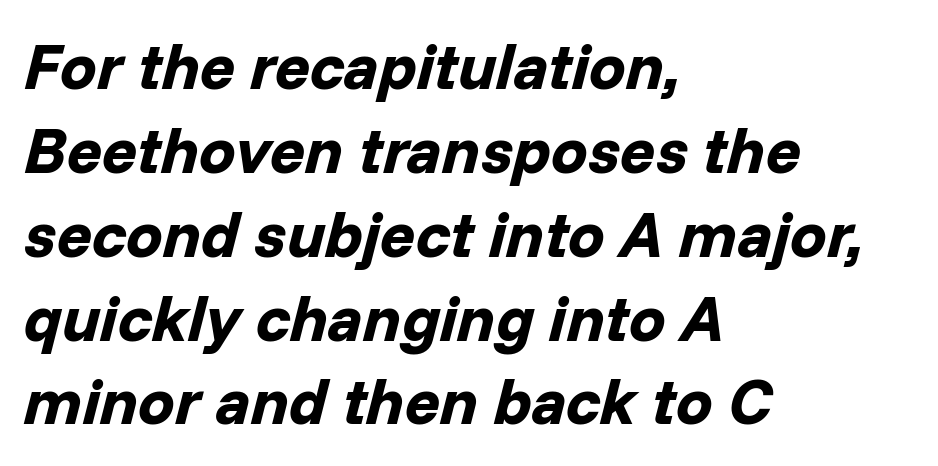
The strokes are fattened all the way to bold. The rendering keeps characters at their native spacing. The rendering uses natural spacing where letterforms have individual widths. Italic? Definitely — the glyphs are oblique. Does the copy run flush right? No — it runs flush left.
